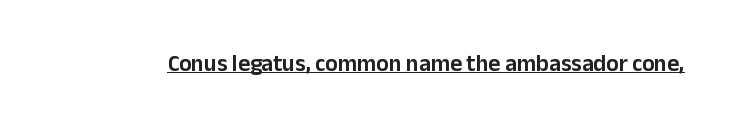
Q: Is the text italic (slanted)? A: No, it is upright.
Q: Is the text underlined? A: Yes.
Q: Is the spacing between letters normal or unusually wide? A: Normal.
